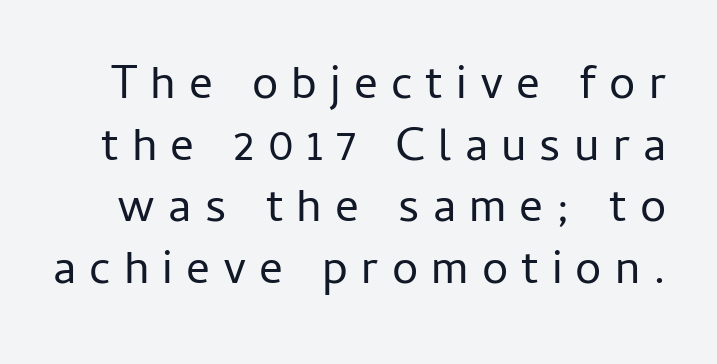
Q: Is the text bold? A: No.
Q: Is the text italic (slanted)? A: No, it is upright.
Q: Is the typeface a serif or a sans-serif typeface? A: Sans-serif.
Q: Is the text underlined? A: No.
Q: Is the spacing between letters normal or unusually wide? A: Unusually wide.
Q: Is the spacing between lines tight, normal or loose? A: Normal.
Q: Width (condensed, normal, or wide)? A: Normal.
Q: Stroke contrast? A: Low.
Q: x-height? A: Medium.
Q: Monospaced? A: No.
